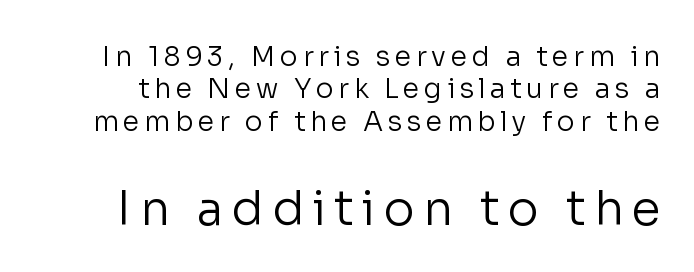
Bold? No — there's no thickening of the strokes. Glance below the letters and you will spot only blank space. A typesetter would mark this as roman, not italic. Varying glyph widths throughout — classic text-font behaviour. A student would notice the bottom passage is typeset larger than what precedes it. A typesetter would label this face a sans.
